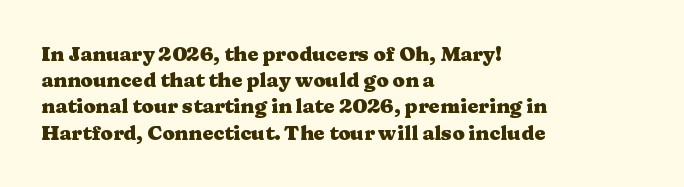
Q: Is the text bold? A: Yes.
Q: Is the text italic (slanted)? A: No, it is upright.
Q: Is the text underlined? A: No.
Q: How is the paragraph aligned? A: Left-aligned.
Q: Is the spacing between letters normal or unusually wide? A: Normal.
Q: Is the spacing between lines tight, normal or loose? A: Normal.
